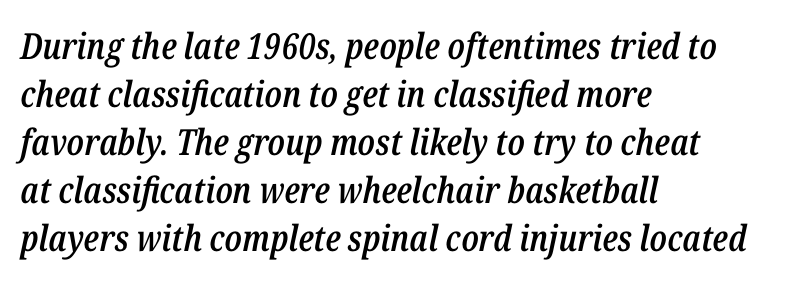
The image shows 36 px semibold, condensed type, italic (leaning right); set left-aligned, normal line spacing (1.33x), normal letter spacing, not underlined; low stroke contrast and a medium x-height.
